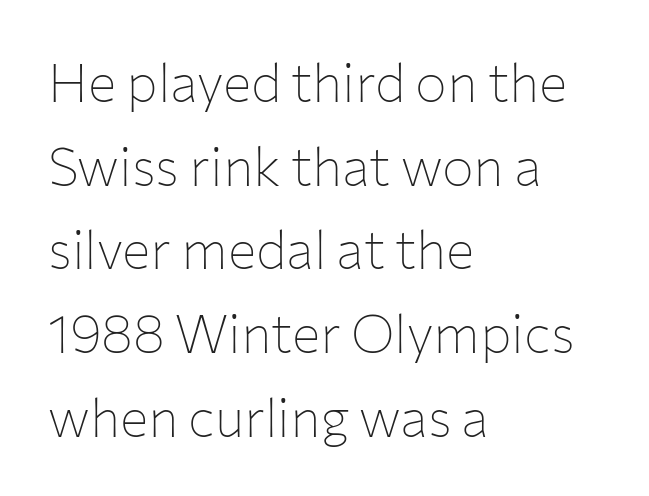
Q: Is the text bold? A: No.
Q: Is the text italic (slanted)? A: No, it is upright.
Q: Is the typeface a serif or a sans-serif typeface? A: Sans-serif.
Q: Is the text underlined? A: No.
Q: How is the paragraph aligned? A: Left-aligned.
Q: Is the spacing between letters normal or unusually wide? A: Normal.
Q: Is the spacing between lines tight, normal or loose? A: Normal.
Q: Width (condensed, normal, or wide)? A: Normal.
Q: Stroke contrast? A: Low.
Q: x-height? A: Medium.
Q: Monospaced? A: No.
